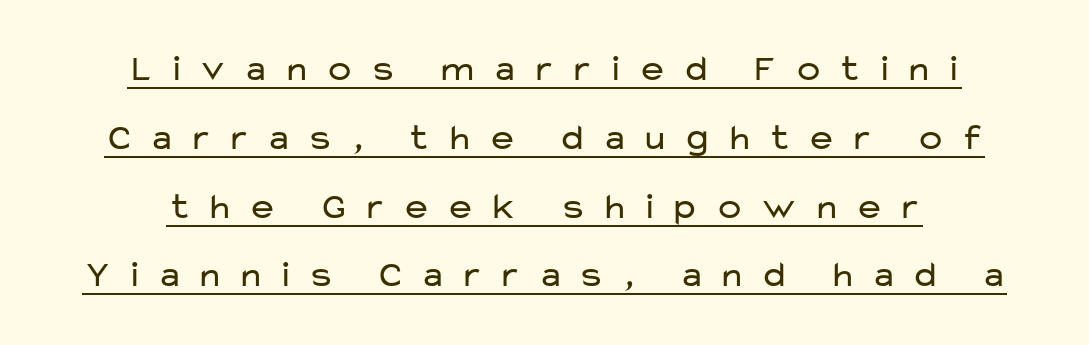
Q: Is the text bold? A: No.
Q: Is the text italic (slanted)? A: No, it is upright.
Q: Is the typeface a serif or a sans-serif typeface? A: Sans-serif.
Q: Is the text underlined? A: Yes.
Q: How is the paragraph aligned? A: Centered.
Q: Is the spacing between letters normal or unusually wide? A: Unusually wide.
Q: Width (condensed, normal, or wide)? A: Wide.
Q: Stroke contrast? A: Low.
Q: x-height? A: Medium.
Q: Monospaced? A: No.
